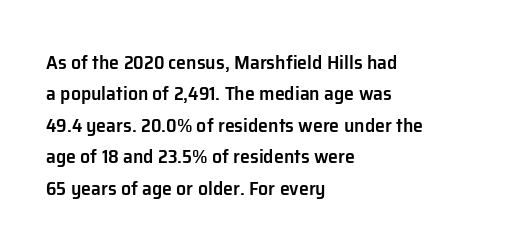
Q: Is the text bold? A: Semi-bold.
Q: Is the text italic (slanted)? A: No, it is upright.
Q: Is the text underlined? A: No.
Q: How is the paragraph aligned? A: Left-aligned.
Q: Is the spacing between letters normal or unusually wide? A: Normal.
Q: Is the spacing between lines tight, normal or loose? A: Normal.
